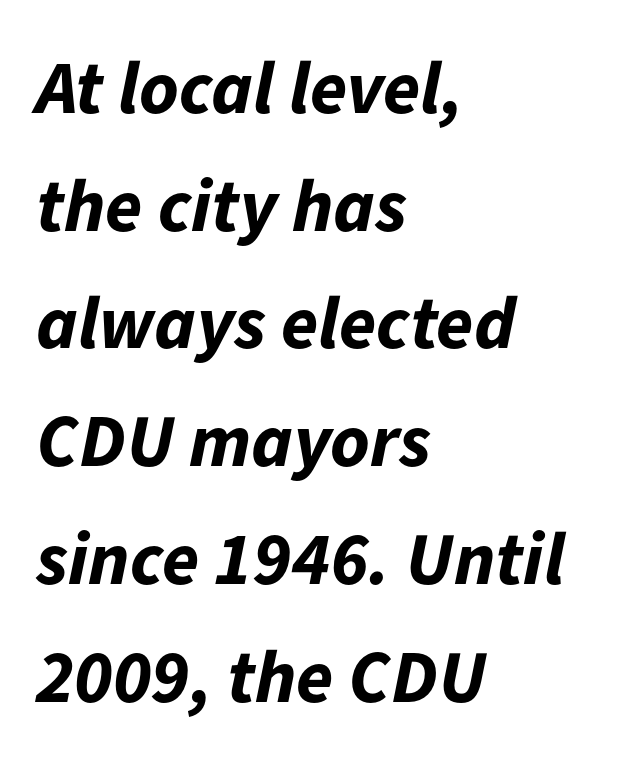
The image shows 75 px bold type, italic (leaning right); set left-aligned, normal line spacing (1.57x), normal letter spacing, not underlined; low stroke contrast and a medium x-height.
